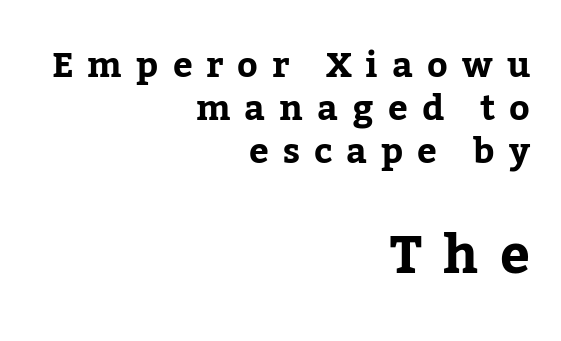
The image shows 53 px bold serif type, upright; set right-aligned, line spacing 1.23x, unusually wide letter spacing (+0.4 em), not underlined; the second (bottom) block is 1.51x larger; low stroke contrast and a medium x-height.
